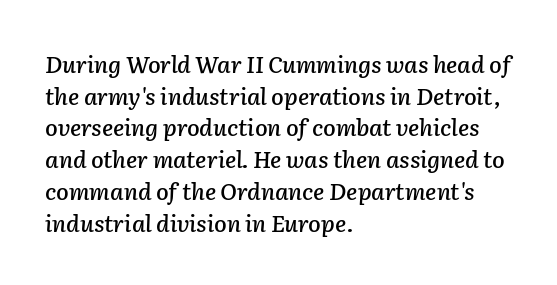
The image shows 23 px text type, italic (leaning right); set left-aligned, normal line spacing (1.38x), normal letter spacing, not underlined.
